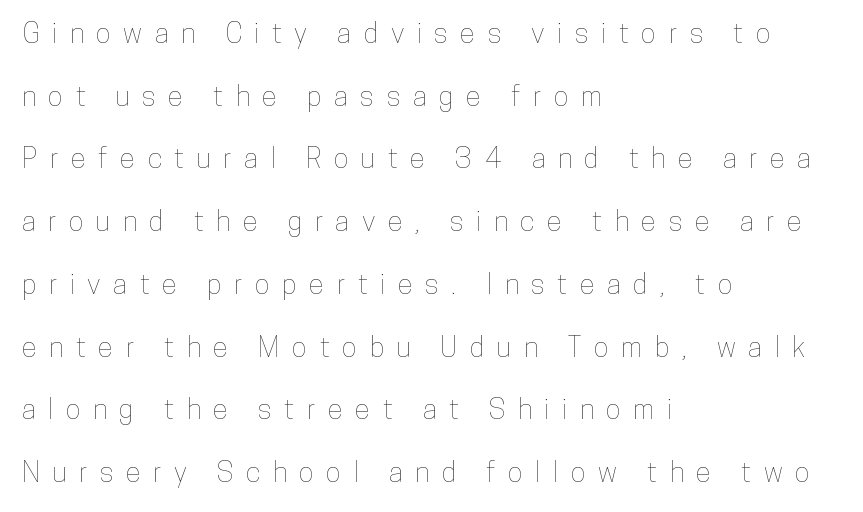
{"italic": "no", "width": "condensed", "stroke_contrast": "low", "x_height": "medium", "monospaced": "no", "underline": "no", "align": "left", "line_spacing": "loose", "line_spacing_ratio": 2.24, "letter_spacing": "wide", "letter_spacing_em": 0.45, "glyph_px": 28}
